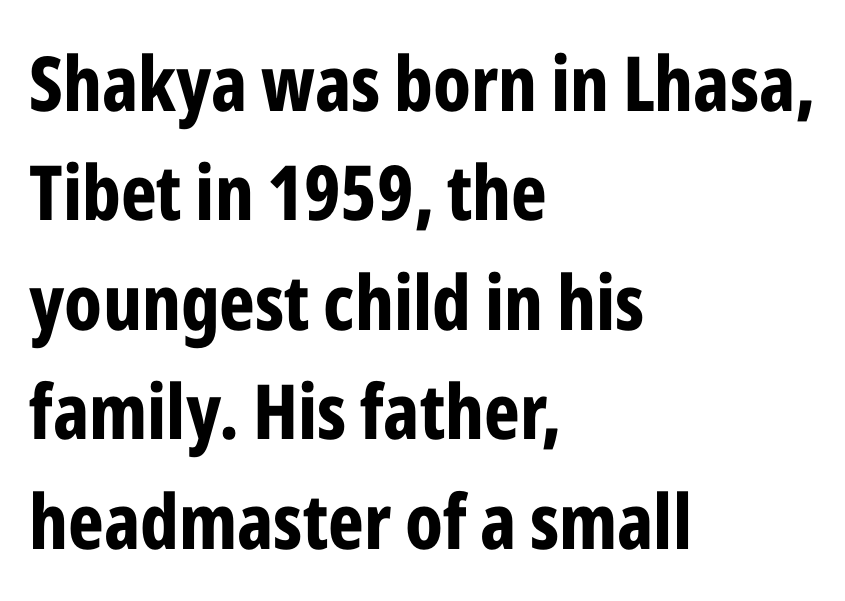
Do the characters align in a grid? No, the font is proportional. Each word holds together tightly as a unit, with standard inter-letter gaps. To sum up the face: it is a sans, with no serifs. Compared with a centered layout, this one pins lines to the left instead. Is there any slant? The stems are plumb. The rendering uses a bold face; every stroke is thick and dark.
